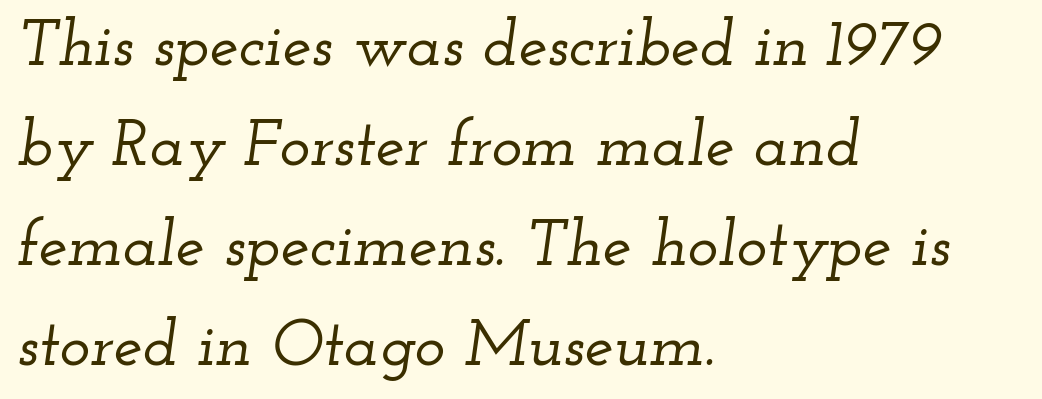
{"serif": "yes", "italic": "yes", "lean": "right", "slant_degrees": 12, "width": "wide", "stroke_contrast": "low", "x_height": "small", "monospaced": "no", "underline": "no", "align": "left", "line_spacing": "normal", "line_spacing_ratio": 1.54, "letter_spacing": "normal", "letter_spacing_em": 0.0, "glyph_px": 65}
